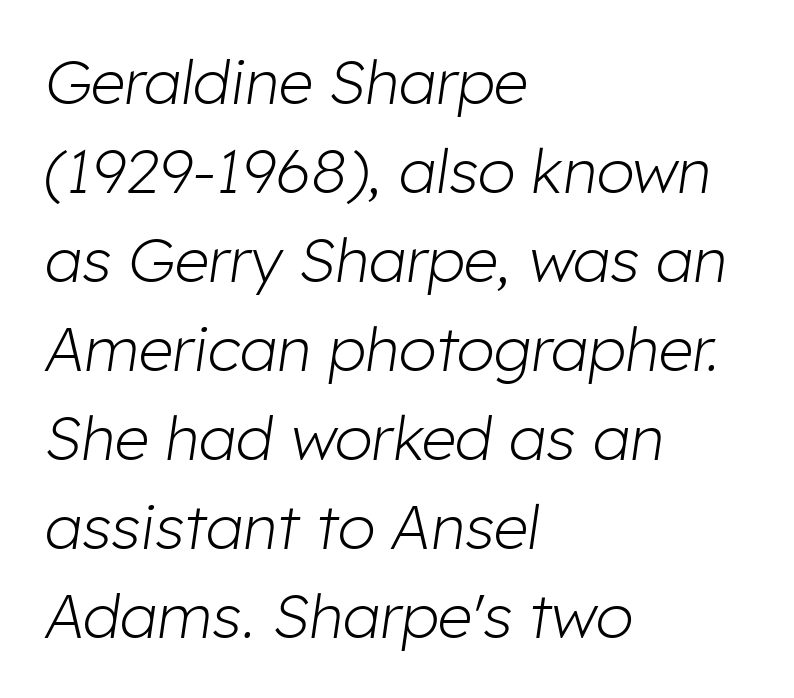
The whole block is typeset with a tilt. Weight class: somewhere from thin through regular. The rendering uses natural spacing where letterforms have individual widths. The space beneath each line is pristine and unruled.
